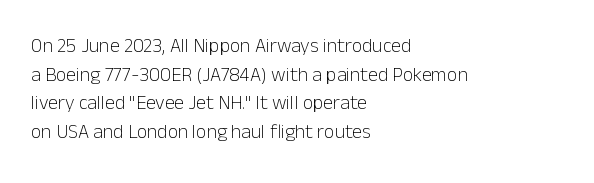
Honestly, the letter spacing is just normal — you wouldn't notice it. Every row of glyphs begins at an identical x-position on the left. The lettering holds an erect, upright posture throughout. A typesetter would call this leading conventional body-copy spacing.
